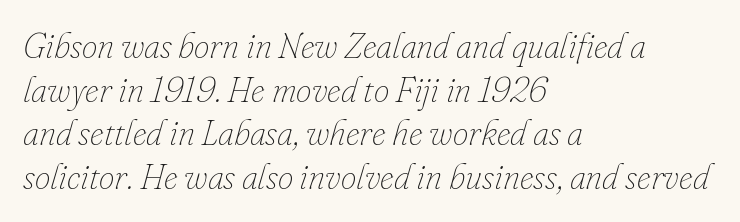
{"italic": "yes", "lean": "right", "slant_degrees": 16, "bold": "no", "weight": "thin", "width": "normal", "stroke_contrast": "low", "x_height": "small", "monospaced": "no", "underline": "no", "align": "left", "line_spacing": "normal", "line_spacing_ratio": 1.25, "letter_spacing": "normal", "letter_spacing_em": 0.0, "glyph_px": 35}
